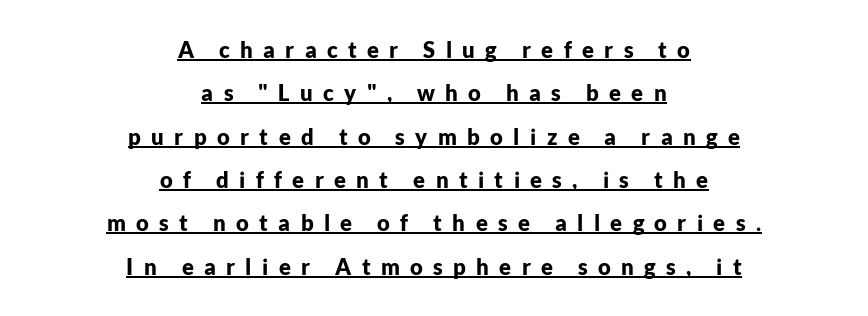
Q: Is the text bold? A: Yes.
Q: Is the text italic (slanted)? A: No, it is upright.
Q: Is the text underlined? A: Yes.
Q: How is the paragraph aligned? A: Centered.
Q: Is the spacing between letters normal or unusually wide? A: Unusually wide.
Q: Is the spacing between lines tight, normal or loose? A: Loose.
